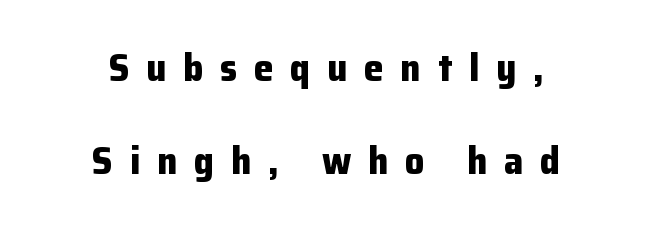
How would I describe the line gaps? Wide and relaxed. The typography opts for an upright posture over an oblique one. The baseline area is clear. Does the copy run flush right? No — it is centered line by line. Varying glyph widths throughout — classic text-font behaviour.
